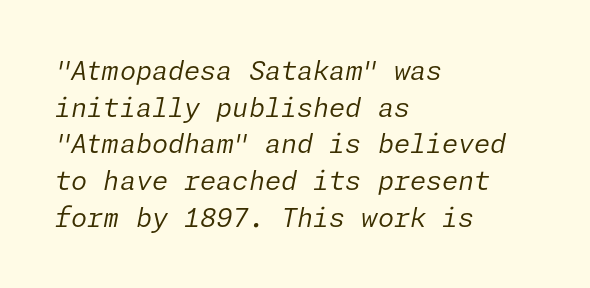
The image shows 26 px text type, italic (leaning right); set left-aligned, normal line spacing (1.41x), normal letter spacing, not underlined.
